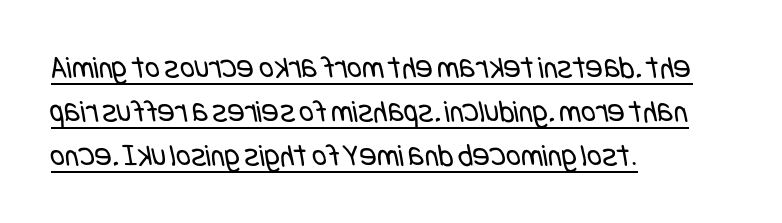
{"serif": "no", "bold": "no", "weight": "regular", "width": "condensed", "stroke_contrast": "low", "x_height": "large", "underline": "yes", "align": "left", "line_spacing": "normal", "line_spacing_ratio": 1.37, "letter_spacing": "normal", "letter_spacing_em": 0.0, "glyph_px": 32}
